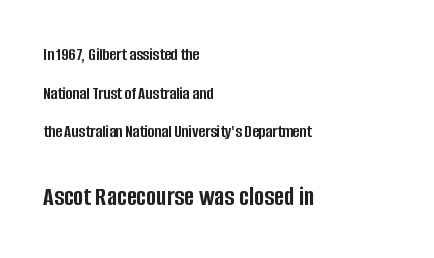
Q: Is the text bold? A: Yes.
Q: Is the text italic (slanted)? A: No, it is upright.
Q: Is the text underlined? A: No.
Q: How is the paragraph aligned? A: Left-aligned.
Q: Is the spacing between letters normal or unusually wide? A: Normal.
Q: Is the spacing between lines tight, normal or loose? A: Loose.
Q: Which block of text is set in a larger size, the first (top) or the second (bottom)? A: The second (bottom) one.
